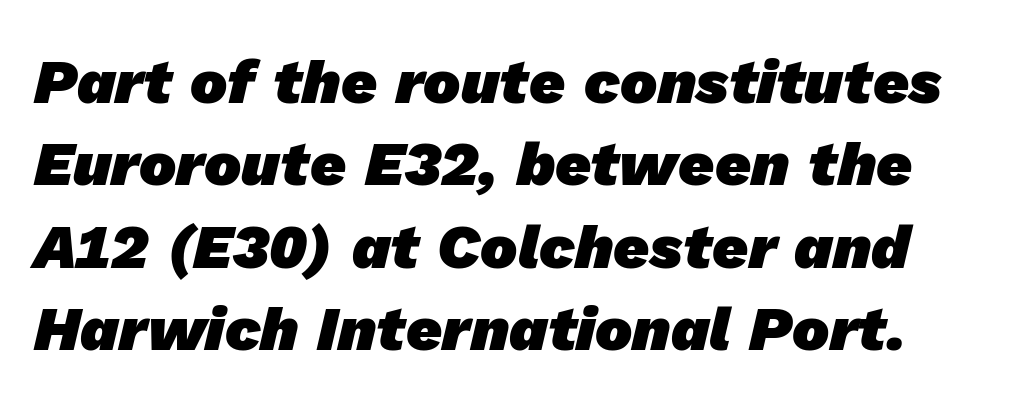
You could not count columns in this text — the font is proportionally spaced. The specimen omits any rule beneath the text block's lines. The designer went with a sans here, leaving each stem footless. How are the letters spaced? Ordinarily, with no added tracking.
